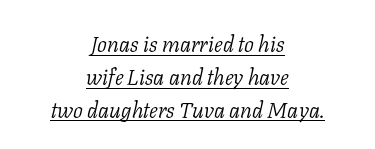
The image shows 22 px text type, italic (leaning right); set centered, normal line spacing (1.49x), normal letter spacing, underlined.
